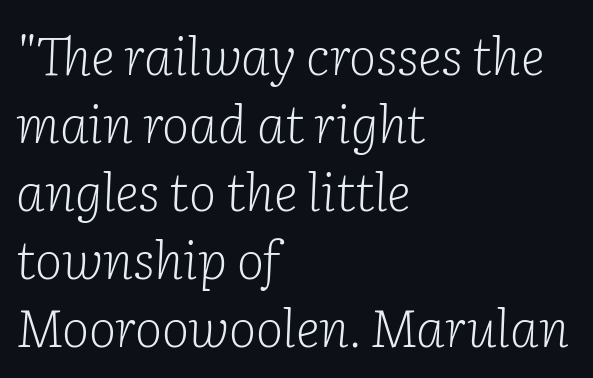
Q: Is the text bold? A: No.
Q: Is the text italic (slanted)? A: Yes, it leans right by about 2 degrees.
Q: Is the typeface a serif or a sans-serif typeface? A: Serif.
Q: Is the text underlined? A: No.
Q: How is the paragraph aligned? A: Left-aligned.
Q: Is the spacing between letters normal or unusually wide? A: Normal.
Q: Is the spacing between lines tight, normal or loose? A: Normal.
Q: Width (condensed, normal, or wide)? A: Normal.
Q: Stroke contrast? A: Low.
Q: x-height? A: Medium.
Q: Monospaced? A: No.
